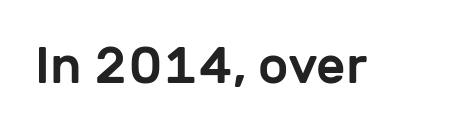
Spacing between characters is what you'd get straight out of the box. The glyphs are unaccompanied by any horizontal stroke below them. Upright lettering throughout. Observe the absence of serifs on each vertical stroke in this sample. Think of a printed novel: that variable character pitch is what you see here.
